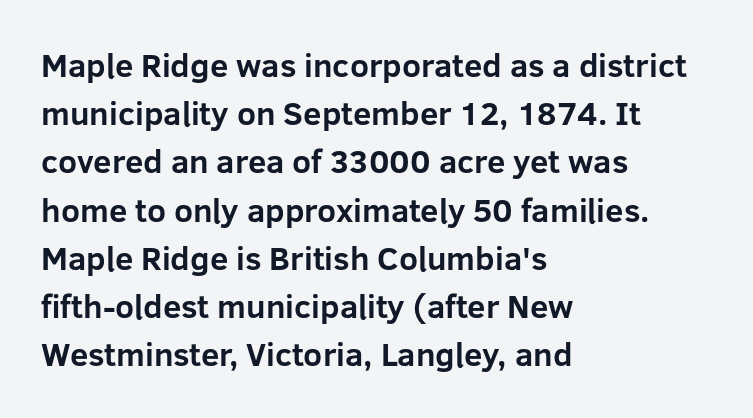
{"serif": "no", "italic": "no", "bold": "yes", "weight": "bold", "width": "normal", "stroke_contrast": "low", "x_height": "medium", "monospaced": "no", "underline": "no", "align": "left", "line_spacing": "normal", "line_spacing_ratio": 1.46, "letter_spacing": "normal", "letter_spacing_em": 0.0, "glyph_px": 33}
